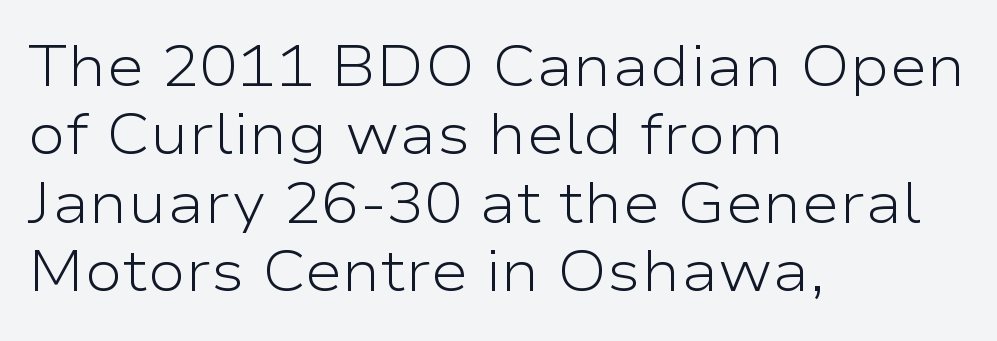
Q: Is the text bold? A: No.
Q: Is the text italic (slanted)? A: No, it is upright.
Q: Is the typeface a serif or a sans-serif typeface? A: Sans-serif.
Q: Is the text underlined? A: No.
Q: How is the paragraph aligned? A: Left-aligned.
Q: Is the spacing between letters normal or unusually wide? A: Normal.
Q: Width (condensed, normal, or wide)? A: Wide.
Q: Stroke contrast? A: Low.
Q: x-height? A: Medium.
Q: Monospaced? A: No.
